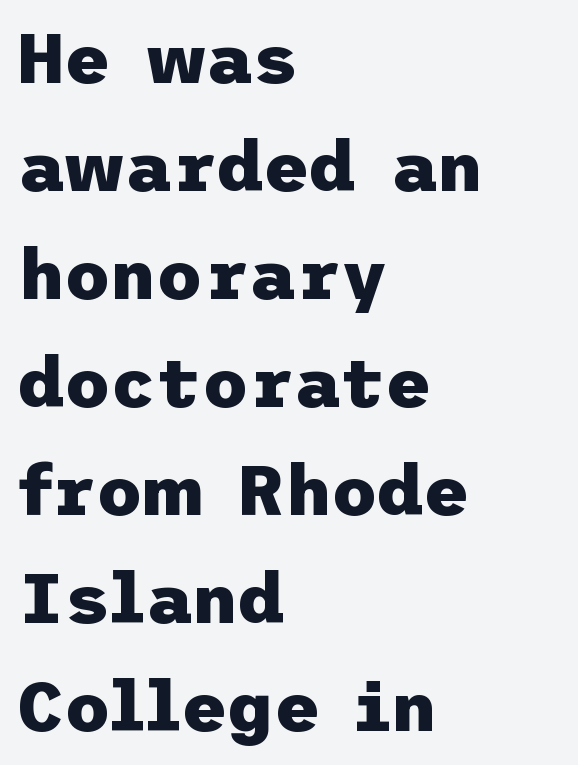
Q: Is the text bold? A: Yes.
Q: Is the text italic (slanted)? A: No, it is upright.
Q: Is the typeface a serif or a sans-serif typeface? A: Sans-serif.
Q: Is the text underlined? A: No.
Q: How is the paragraph aligned? A: Left-aligned.
Q: Is the spacing between letters normal or unusually wide? A: Normal.
Q: Is the spacing between lines tight, normal or loose? A: Normal.
Q: Width (condensed, normal, or wide)? A: Normal.
Q: Stroke contrast? A: Low.
Q: x-height? A: Medium.
